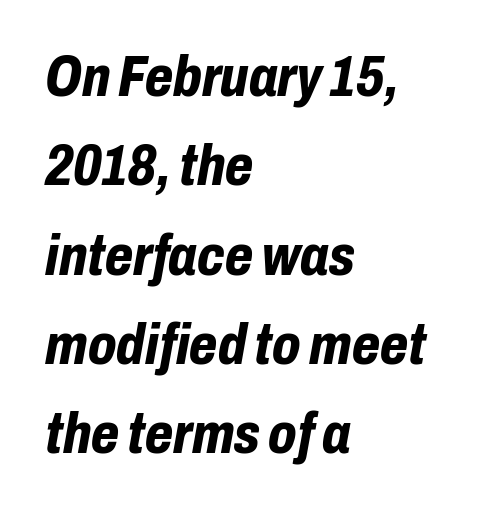
Q: Is the text bold? A: Yes.
Q: Is the text italic (slanted)? A: Yes, it leans right by about 10 degrees.
Q: Is the text underlined? A: No.
Q: How is the paragraph aligned? A: Left-aligned.
Q: Is the spacing between letters normal or unusually wide? A: Normal.
Q: Is the spacing between lines tight, normal or loose? A: Normal.
Q: Width (condensed, normal, or wide)? A: Condensed.
Q: Stroke contrast? A: Low.
Q: x-height? A: Medium.
Q: Monospaced? A: No.
